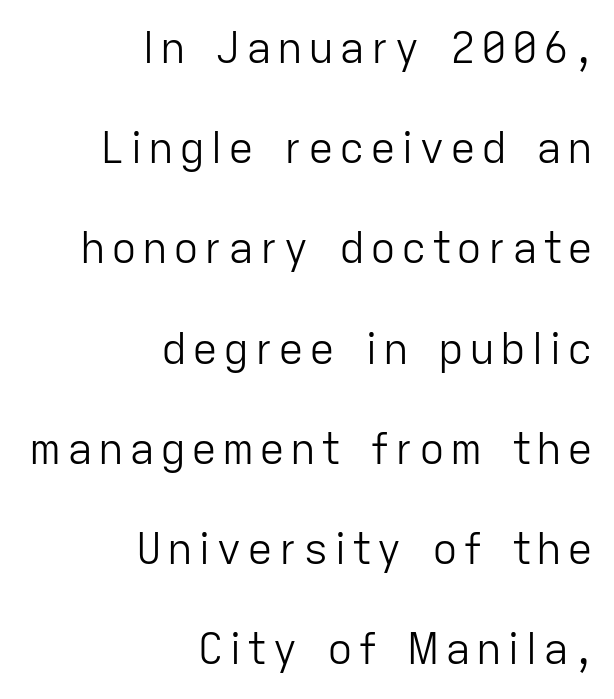
The image shows 43 px light sans-serif type, upright; set right-aligned, loose line spacing (2.33x), not underlined; low stroke contrast and a medium x-height.
